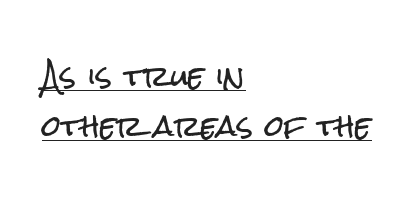
{"serif": "no", "italic": "no", "width": "condensed", "stroke_contrast": "low", "x_height": "medium", "monospaced": "no", "underline": "yes", "align": "left", "line_spacing_ratio": 1.78, "letter_spacing": "normal", "letter_spacing_em": 0.0, "glyph_px": 28}
